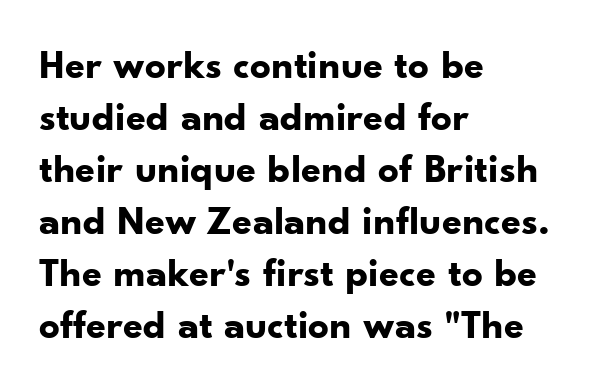
Q: Is the text bold? A: Yes.
Q: Is the text italic (slanted)? A: No, it is upright.
Q: Is the typeface a serif or a sans-serif typeface? A: Sans-serif.
Q: Is the text underlined? A: No.
Q: How is the paragraph aligned? A: Left-aligned.
Q: Is the spacing between letters normal or unusually wide? A: Normal.
Q: Is the spacing between lines tight, normal or loose? A: Normal.
Q: Width (condensed, normal, or wide)? A: Normal.
Q: Stroke contrast? A: Low.
Q: x-height? A: Small.
Q: Monospaced? A: No.
